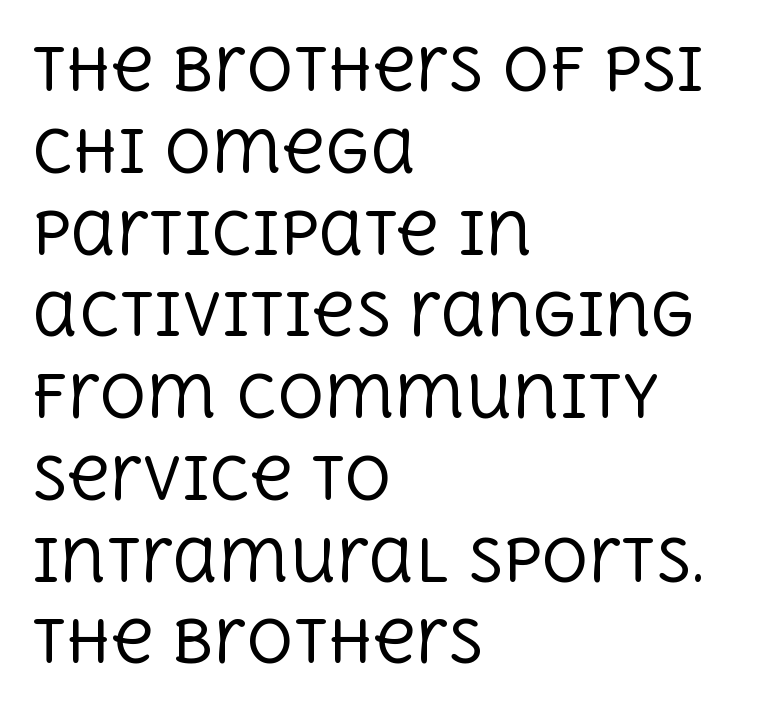
{"serif": "yes", "italic": "no", "bold": "no", "weight": "regular", "width": "normal", "x_height": "large", "monospaced": "no", "underline": "no", "align": "left", "line_spacing": "normal", "line_spacing_ratio": 1.41, "letter_spacing": "normal", "letter_spacing_em": 0.0, "glyph_px": 58}
